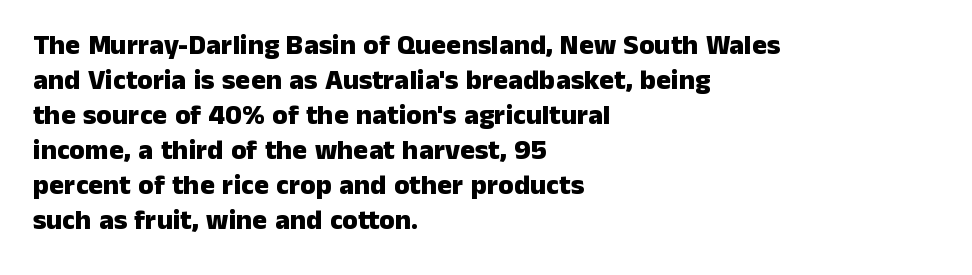
The strip under each line holds only bare page. These lines are rendered in a variable-pitch font. The gaps between neighbouring characters are ordinary and unremarkable. Notice how thick the strokes are: this is what a full bold looks like.
